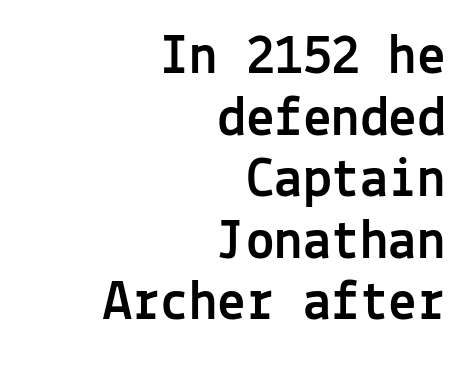
The image shows 57 px sans-serif type, upright, monospaced; set right-aligned, tight line spacing (1.08x), normal letter spacing, not underlined; a medium x-height.
